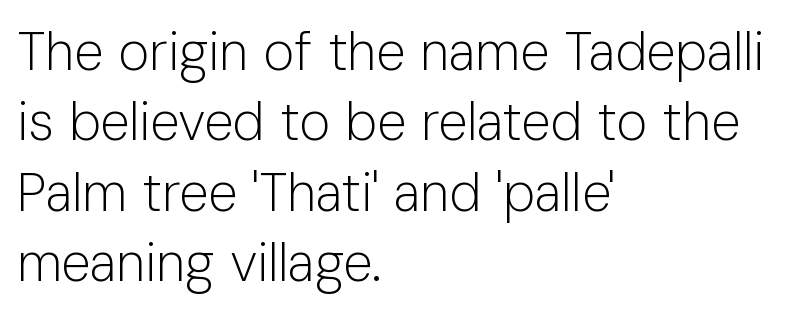
{"serif": "no", "italic": "no", "bold": "no", "weight": "light", "width": "normal", "stroke_contrast": "low", "x_height": "medium", "monospaced": "no", "underline": "no", "align": "left", "line_spacing": "normal", "line_spacing_ratio": 1.33, "letter_spacing": "normal", "letter_spacing_em": 0.0, "glyph_px": 53}
